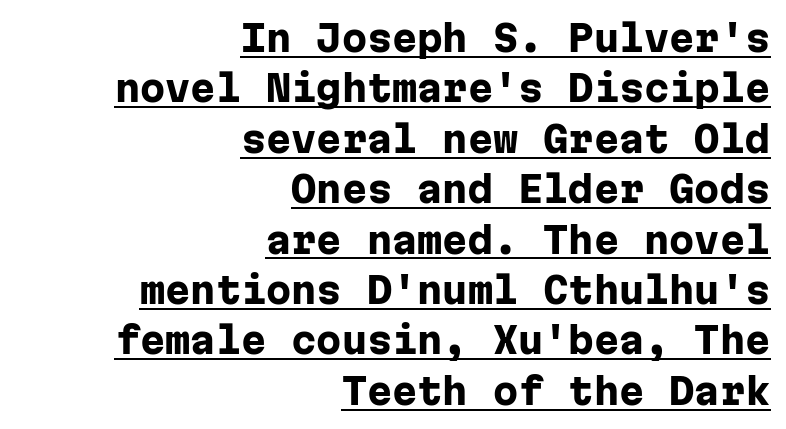
Letterform terminals end flat and unadorned throughout the passage. The passage shown is emphatically bold. Vertical spacing — default. Has an underline been added? It has. Where is the straight margin? On the right. A typesetter would call this monospace, since all characters share one set width.
